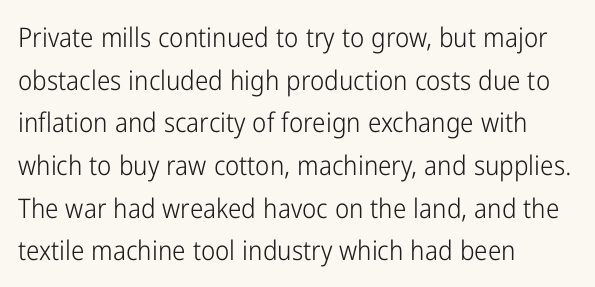
{"italic": "no", "bold": "no", "underline": "no", "align": "left", "line_spacing": "normal", "line_spacing_ratio": 1.58, "letter_spacing": "normal", "letter_spacing_em": 0.0, "glyph_px": 27}
